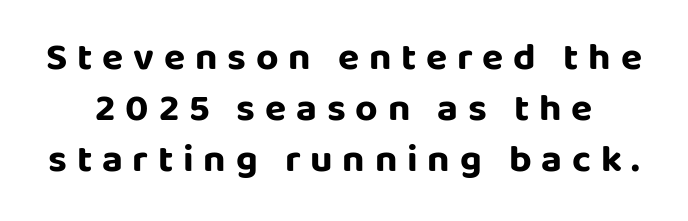
Q: Is the text bold? A: Yes.
Q: Is the text italic (slanted)? A: No, it is upright.
Q: Is the typeface a serif or a sans-serif typeface? A: Sans-serif.
Q: Is the text underlined? A: No.
Q: Is the spacing between letters normal or unusually wide? A: Unusually wide.
Q: Is the spacing between lines tight, normal or loose? A: Normal.
Q: Width (condensed, normal, or wide)? A: Normal.
Q: Stroke contrast? A: Low.
Q: x-height? A: Large.
Q: Monospaced? A: No.
